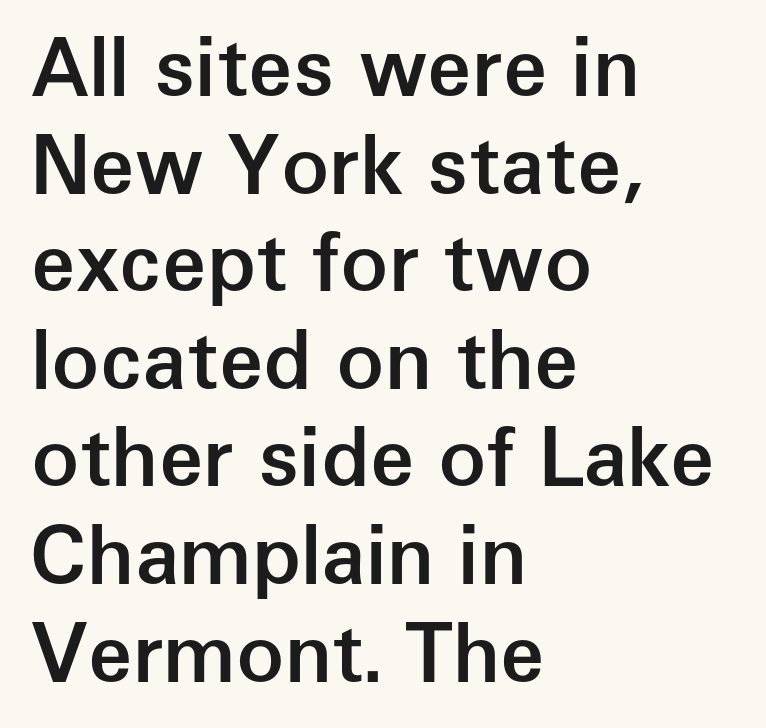
The image shows 80 px semibold sans-serif type, upright; set left-aligned, line spacing 1.22x, normal letter spacing, not underlined; low stroke contrast and a medium x-height.
